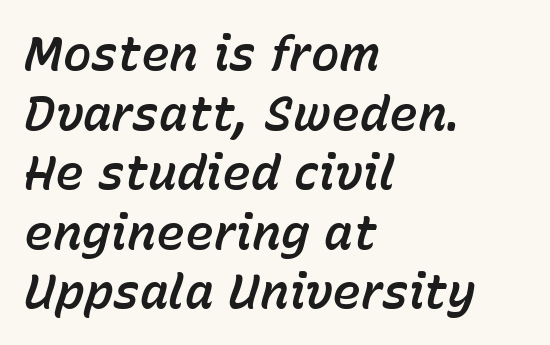
{"italic": "yes", "lean": "right", "slant_degrees": 15, "width": "normal", "stroke_contrast": "low", "x_height": "medium", "monospaced": "no", "underline": "no", "align": "left", "line_spacing_ratio": 1.24, "letter_spacing": "normal", "letter_spacing_em": 0.0, "glyph_px": 48}
